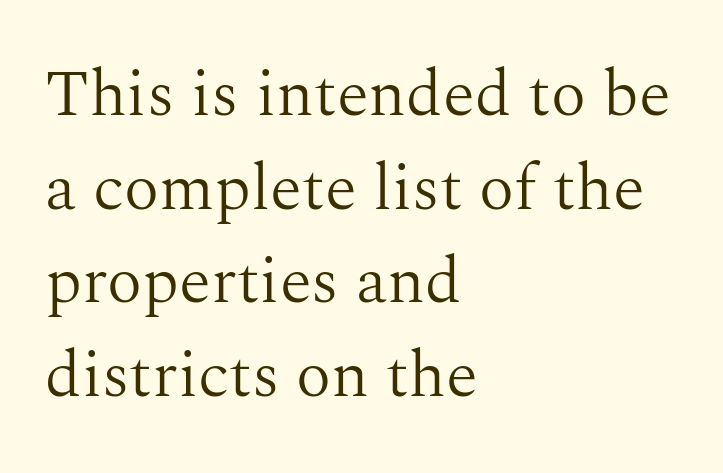
The image shows 66 px light serif type, upright; set left-aligned, normal line spacing (1.42x), normal letter spacing, not underlined; medium stroke contrast and a medium x-height.
